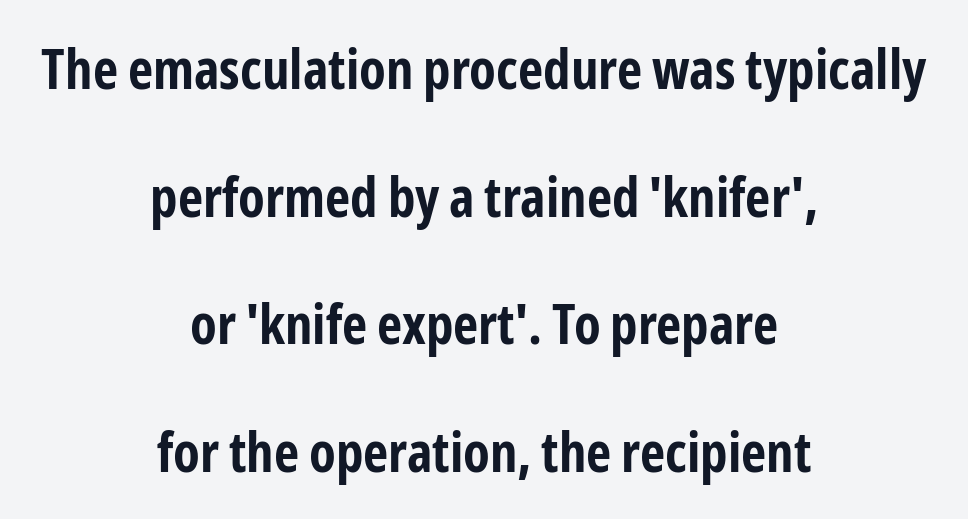
Q: Is the text bold? A: Yes.
Q: Is the text italic (slanted)? A: No, it is upright.
Q: Is the typeface a serif or a sans-serif typeface? A: Sans-serif.
Q: Is the text underlined? A: No.
Q: How is the paragraph aligned? A: Centered.
Q: Is the spacing between letters normal or unusually wide? A: Normal.
Q: Is the spacing between lines tight, normal or loose? A: Loose.
Q: Width (condensed, normal, or wide)? A: Condensed.
Q: Stroke contrast? A: Low.
Q: x-height? A: Medium.
Q: Monospaced? A: No.
